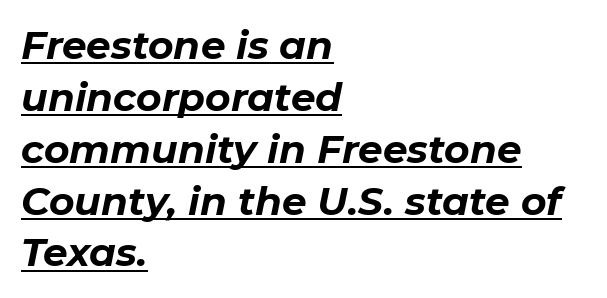
{"italic": "yes", "lean": "right", "slant_degrees": 11, "bold": "yes", "weight": "bold", "width": "normal", "stroke_contrast": "low", "x_height": "medium", "monospaced": "no", "underline": "yes", "align": "left", "line_spacing": "normal", "line_spacing_ratio": 1.33, "letter_spacing": "normal", "letter_spacing_em": 0.0, "glyph_px": 39}
